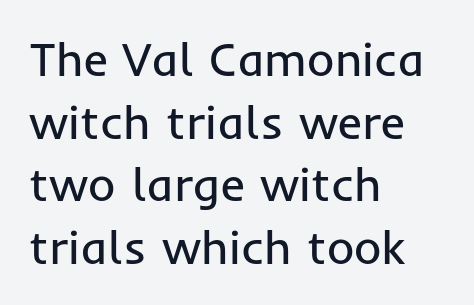
The image shows 47 px regular-weight sans-serif type, upright; set left-aligned, normal line spacing (1.33x), normal letter spacing, not underlined; low stroke contrast and a medium x-height.
